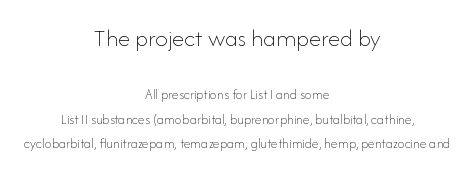
Q: Is the text bold? A: No.
Q: Is the text italic (slanted)? A: No, it is upright.
Q: Is the text underlined? A: No.
Q: How is the paragraph aligned? A: Centered.
Q: Is the spacing between letters normal or unusually wide? A: Normal.
Q: Which block of text is set in a larger size, the first (top) or the second (bottom)? A: The first (top) one.
